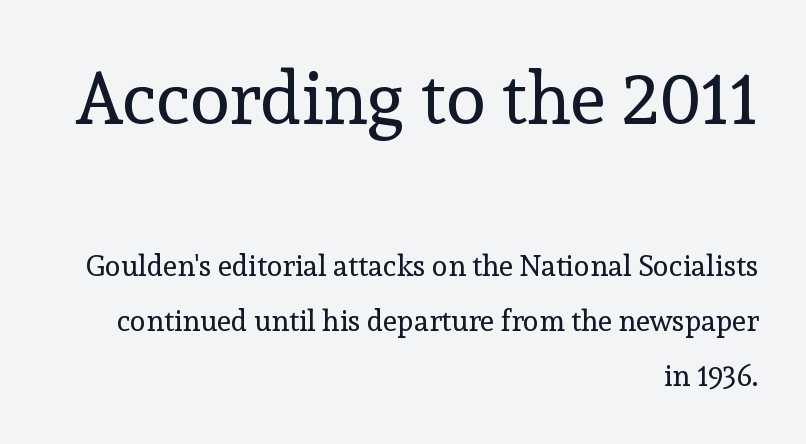
The image shows 73 px regular-weight serif type, upright; set right-aligned, loose line spacing (1.9x), normal letter spacing, not underlined; the first (top) block is 2.52x larger; a medium x-height.
